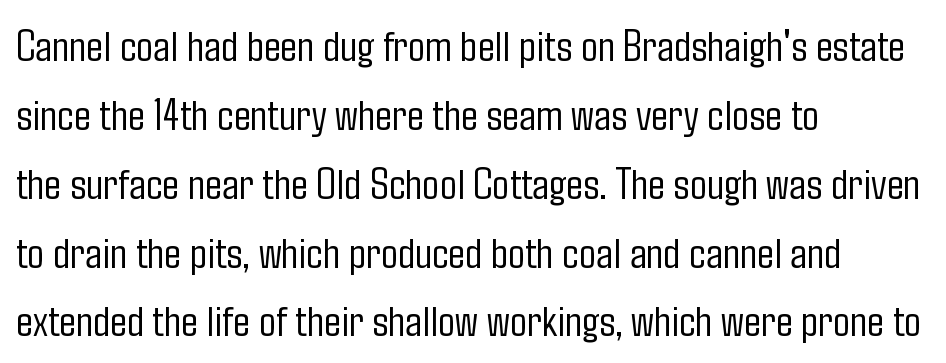
{"serif": "no", "italic": "no", "bold": "no", "weight": "light", "width": "condensed", "stroke_contrast": "low", "x_height": "medium", "monospaced": "no", "underline": "no", "align": "left", "line_spacing": "normal", "line_spacing_ratio": 1.53, "letter_spacing": "normal", "letter_spacing_em": 0.0, "glyph_px": 45}
